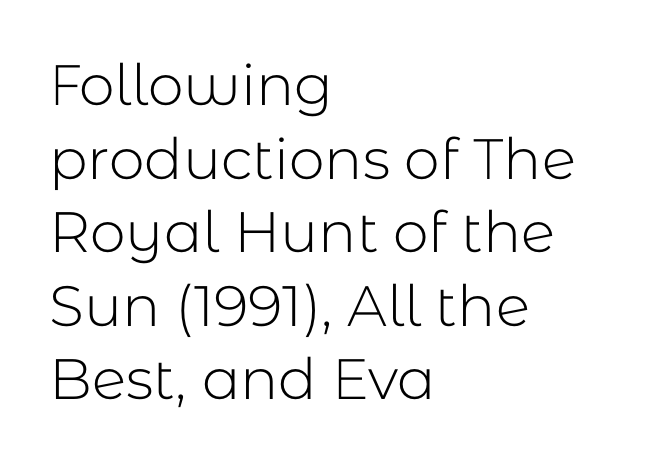
{"serif": "no", "italic": "no", "bold": "no", "weight": "light", "width": "normal", "stroke_contrast": "low", "x_height": "medium", "monospaced": "no", "underline": "no", "align": "left", "line_spacing": "normal", "line_spacing_ratio": 1.29, "letter_spacing": "normal", "letter_spacing_em": 0.0, "glyph_px": 57}
